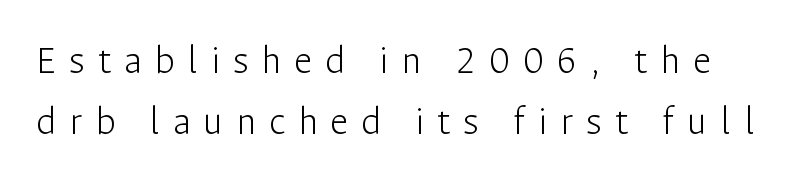
In terms of letterform style, serifs are entirely absent. Only glyphs here, with clear space below each row. The letterforms sit at book weight or below. How would I describe the line gaps? Plain and ordinary.
